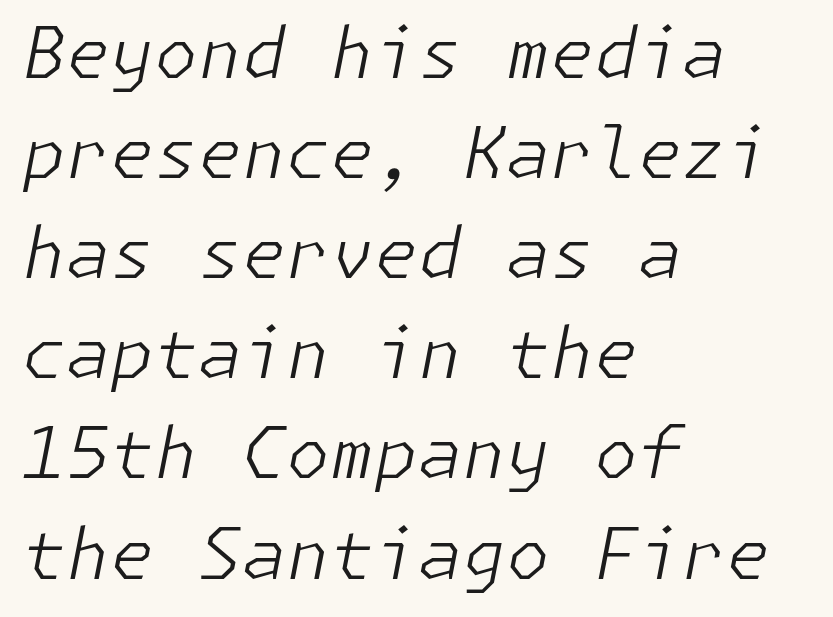
The image shows 71 px light type, italic (leaning right); set left-aligned, normal line spacing (1.41x), normal letter spacing, not underlined; low stroke contrast and a medium x-height.
